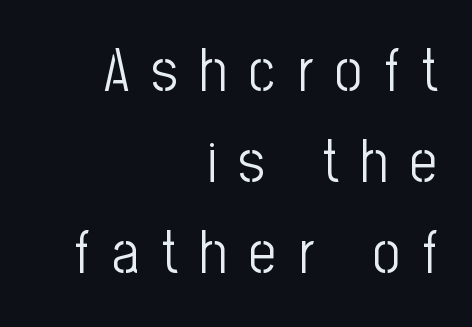
{"serif": "no", "italic": "no", "bold": "no", "weight": "light", "width": "condensed", "stroke_contrast": "low", "x_height": "medium", "monospaced": "no", "underline": "no", "align": "right", "line_spacing": "normal", "line_spacing_ratio": 1.52, "letter_spacing": "wide", "letter_spacing_em": 0.37, "glyph_px": 60}
